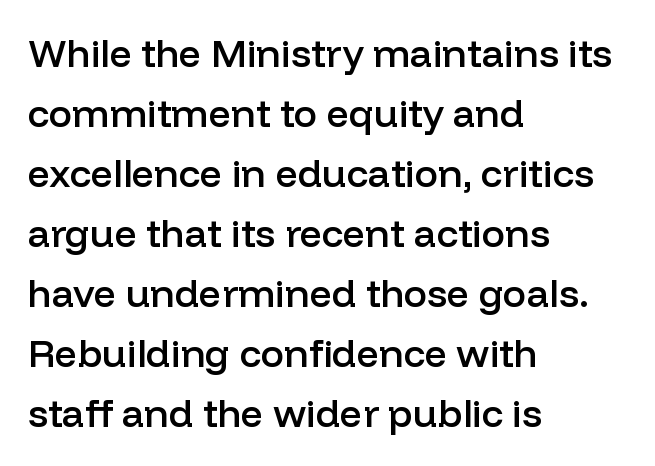
Q: Is the text bold? A: Semi-bold.
Q: Is the text italic (slanted)? A: No, it is upright.
Q: Is the typeface a serif or a sans-serif typeface? A: Sans-serif.
Q: Is the text underlined? A: No.
Q: How is the paragraph aligned? A: Left-aligned.
Q: Is the spacing between letters normal or unusually wide? A: Normal.
Q: Is the spacing between lines tight, normal or loose? A: Normal.
Q: Width (condensed, normal, or wide)? A: Normal.
Q: Stroke contrast? A: Low.
Q: x-height? A: Medium.
Q: Monospaced? A: No.
